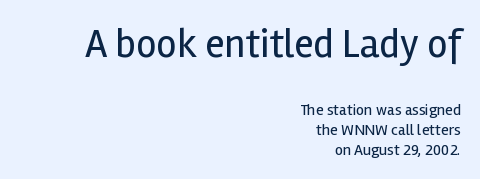
Q: Is the text bold? A: No.
Q: Is the text italic (slanted)? A: No, it is upright.
Q: Is the typeface a serif or a sans-serif typeface? A: Sans-serif.
Q: Is the text underlined? A: No.
Q: How is the paragraph aligned? A: Right-aligned.
Q: Is the spacing between letters normal or unusually wide? A: Normal.
Q: Which block of text is set in a larger size, the first (top) or the second (bottom)? A: The first (top) one.
Q: Width (condensed, normal, or wide)? A: Normal.
Q: x-height? A: Medium.
Q: Monospaced? A: No.
